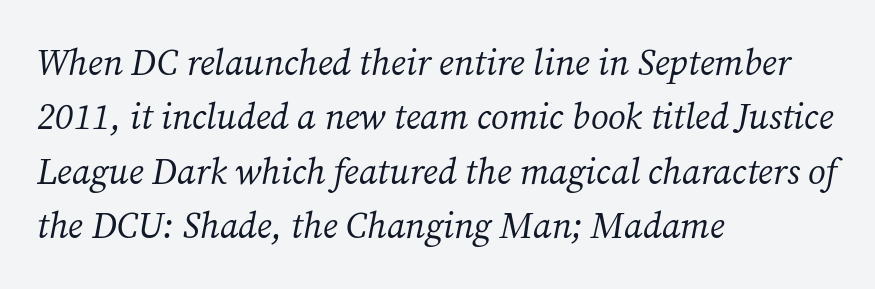
The image shows 36 px regular-weight serif type, italic (leaning right); set left-aligned, normal line spacing (1.51x), normal letter spacing, not underlined; medium stroke contrast and a medium x-height.
